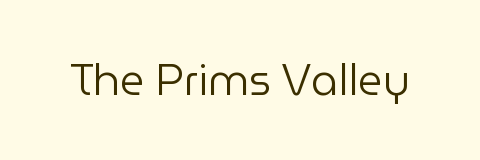
Q: Is the text bold? A: No.
Q: Is the text italic (slanted)? A: No, it is upright.
Q: Is the typeface a serif or a sans-serif typeface? A: Sans-serif.
Q: Is the text underlined? A: No.
Q: Is the spacing between letters normal or unusually wide? A: Normal.
Q: Width (condensed, normal, or wide)? A: Normal.
Q: Stroke contrast? A: Low.
Q: x-height? A: Medium.
Q: Monospaced? A: No.
